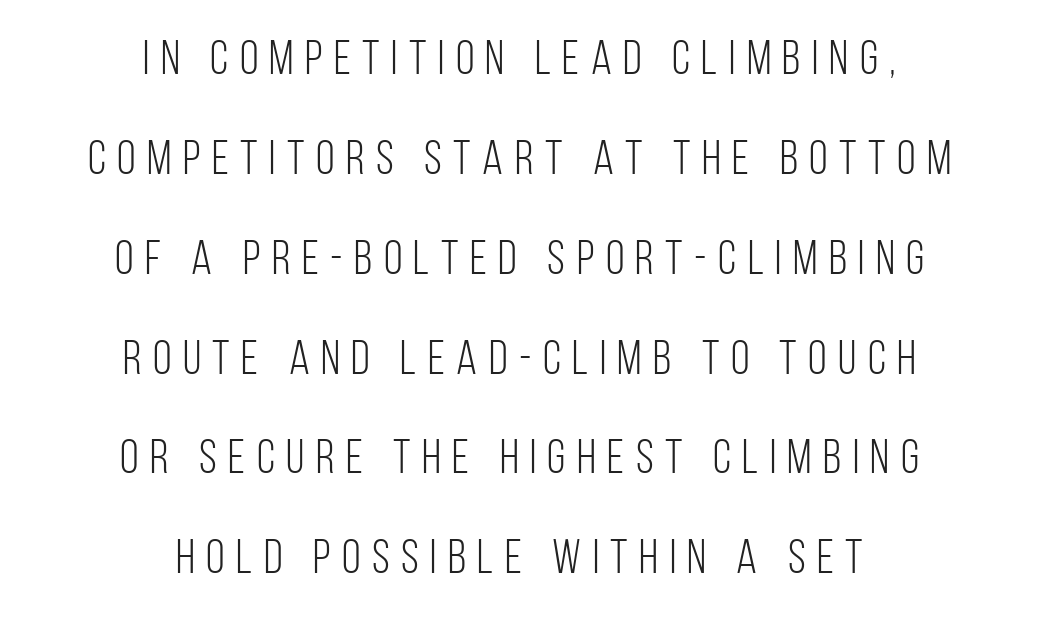
The passage shown is not underscored anywhere. The tracking jumps out immediately: characters are airy and widely separated. Is the stroke heavy? The answer is a plain regular-or-lighter. These lines are rendered in a variable-pitch font. The designer dialed line spacing up above the default. The font's upright variant was chosen for this text.
